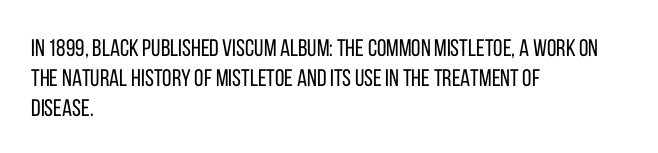
Q: Is the text bold? A: No.
Q: Is the text italic (slanted)? A: No, it is upright.
Q: Is the text underlined? A: No.
Q: How is the paragraph aligned? A: Left-aligned.
Q: Is the spacing between letters normal or unusually wide? A: Normal.
Q: Is the spacing between lines tight, normal or loose? A: Normal.
